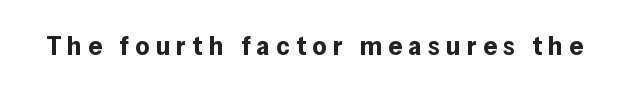
Its strokes are broad and dark, the hallmark of bold type. Does the lettering tilt? It doesn't — this is upright. Students, note that the glyphs here are deliberately spaced far apart. Descender tails drop into unmarked territory.
